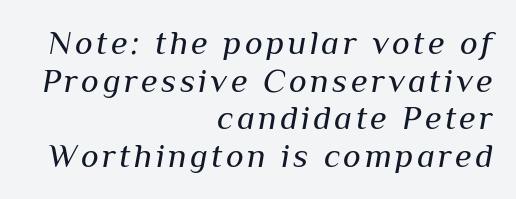
The image shows 34 px regular-weight type, italic (leaning right); set right-aligned, tight line spacing (1.11x), not underlined; medium stroke contrast and a medium x-height.
